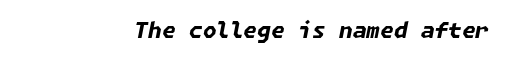
{"italic": "yes", "lean": "right", "slant_degrees": 11, "bold": "yes", "underline": "no", "letter_spacing": "normal", "letter_spacing_em": 0.0, "glyph_px": 22}
